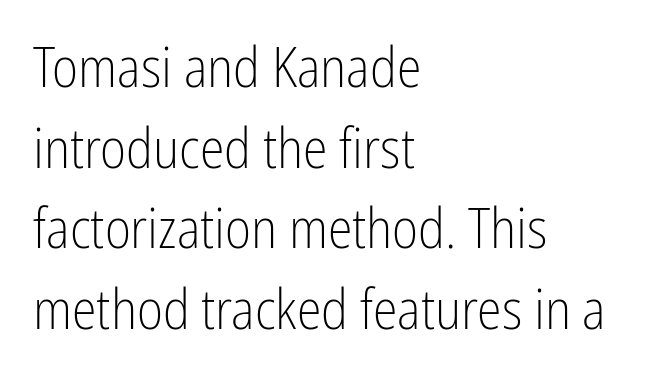
{"serif": "no", "italic": "no", "bold": "no", "weight": "light", "width": "condensed", "stroke_contrast": "low", "x_height": "medium", "monospaced": "no", "underline": "no", "align": "left", "line_spacing": "normal", "line_spacing_ratio": 1.44, "letter_spacing": "normal", "letter_spacing_em": 0.0, "glyph_px": 56}
